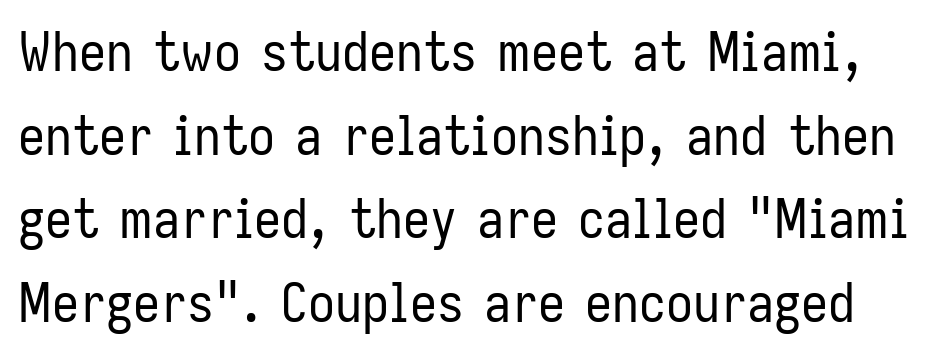
The image shows 54 px regular-weight, condensed sans-serif type, upright; set normal line spacing (1.55x), normal letter spacing, not underlined; low stroke contrast and a medium x-height.
